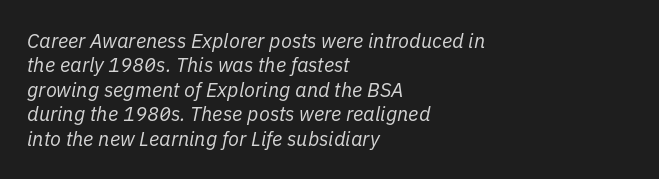
The image shows 20 px text type, italic (leaning right); set left-aligned, line spacing 1.22x, normal letter spacing, not underlined.
